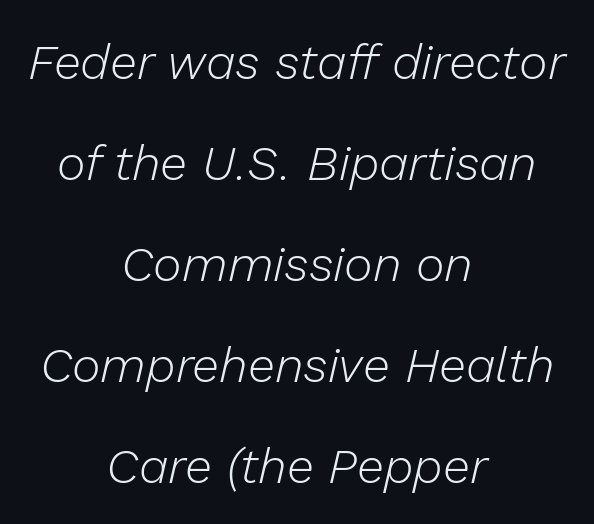
Nothing heavy about these letters — not bold at all. Beneath every word, the page is bare. Here the designer chose a conventional face with non-uniform glyph widths. Rendered with sloped, italic letterforms.
